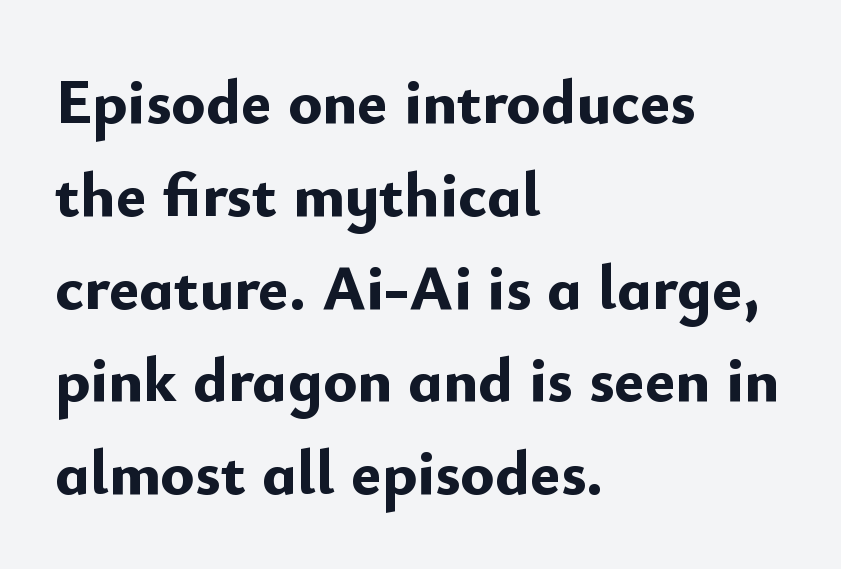
The image shows 64 px bold sans-serif type, upright; set left-aligned, normal line spacing (1.45x), normal letter spacing, not underlined; low stroke contrast and a small x-height.
